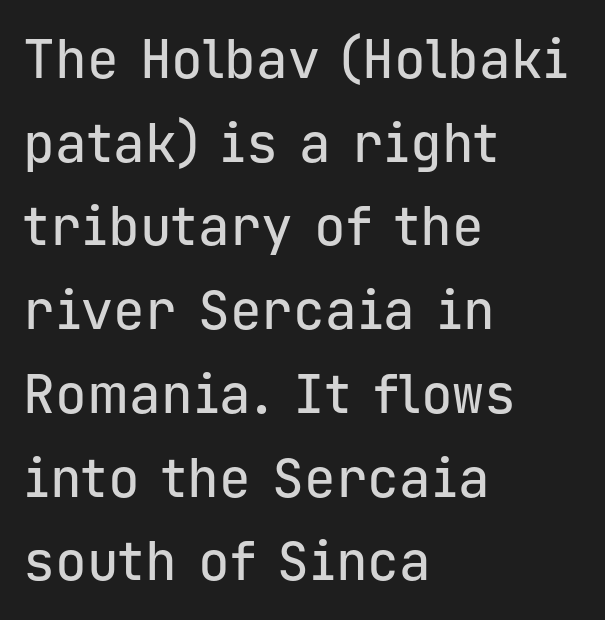
Rows of type keep a routine distance in the vertical direction. Line starts are locked; line ends wander. Does extra space separate the letters? No, they use regular spacing. Type style note: lacks serifs. Fixed-width glyphs throughout — classic coding-font behaviour. The passage shown is not underscored anywhere.
